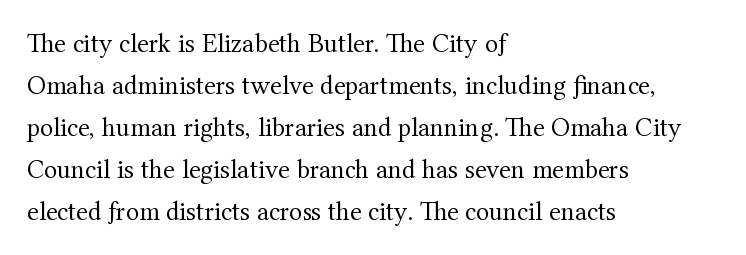
Q: Is the text bold? A: No.
Q: Is the text italic (slanted)? A: No, it is upright.
Q: Is the text underlined? A: No.
Q: How is the paragraph aligned? A: Left-aligned.
Q: Is the spacing between letters normal or unusually wide? A: Normal.
Q: Is the spacing between lines tight, normal or loose? A: Normal.
